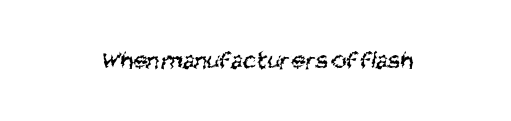
{"bold": "no", "underline": "no", "letter_spacing": "normal", "letter_spacing_em": 0.0, "glyph_px": 26}
